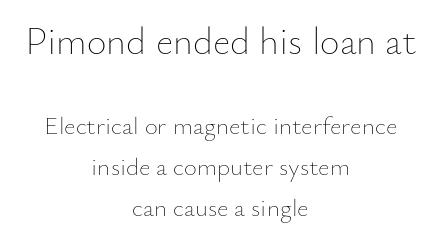
Baseline-to-baseline distance is the conventional proportion of letter height. Has an underline been added? It has not. The typesetter chose a symmetrical, centered arrangement here. Here the designer chose a conventional face with non-uniform glyph widths.
